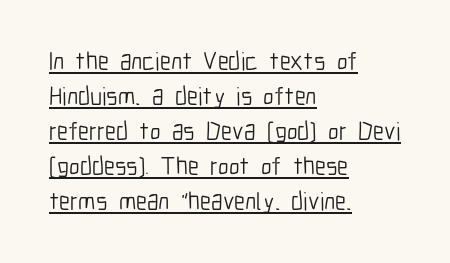
Q: Is the text bold? A: No.
Q: Is the text italic (slanted)? A: No, it is upright.
Q: Is the text underlined? A: Yes.
Q: How is the paragraph aligned? A: Left-aligned.
Q: Is the spacing between letters normal or unusually wide? A: Normal.
Q: Is the spacing between lines tight, normal or loose? A: Normal.
